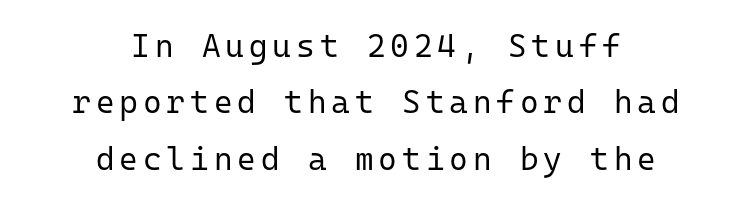
Q: Is the text bold? A: No.
Q: Is the text italic (slanted)? A: No, it is upright.
Q: Is the typeface a serif or a sans-serif typeface? A: Sans-serif.
Q: Is the text underlined? A: No.
Q: How is the paragraph aligned? A: Centered.
Q: Width (condensed, normal, or wide)? A: Normal.
Q: Stroke contrast? A: Low.
Q: x-height? A: Medium.
Q: Monospaced? A: Yes.
